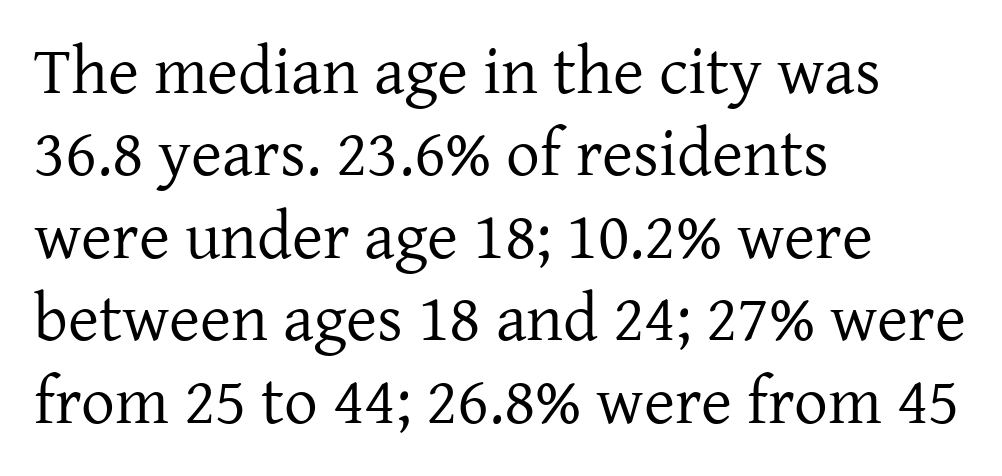
Q: Is the text bold? A: No.
Q: Is the text italic (slanted)? A: No, it is upright.
Q: Is the typeface a serif or a sans-serif typeface? A: Serif.
Q: Is the text underlined? A: No.
Q: How is the paragraph aligned? A: Left-aligned.
Q: Is the spacing between letters normal or unusually wide? A: Normal.
Q: Width (condensed, normal, or wide)? A: Normal.
Q: Stroke contrast? A: Low.
Q: x-height? A: Medium.
Q: Monospaced? A: No.
